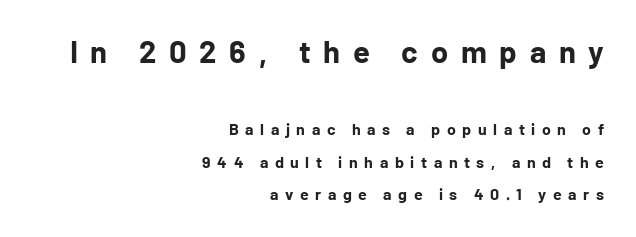
Q: Is the text bold? A: Yes.
Q: Is the text italic (slanted)? A: No, it is upright.
Q: Is the typeface a serif or a sans-serif typeface? A: Sans-serif.
Q: Is the text underlined? A: No.
Q: How is the paragraph aligned? A: Right-aligned.
Q: Is the spacing between letters normal or unusually wide? A: Unusually wide.
Q: Is the spacing between lines tight, normal or loose? A: Loose.
Q: Which block of text is set in a larger size, the first (top) or the second (bottom)? A: The first (top) one.
Q: Width (condensed, normal, or wide)? A: Normal.
Q: Stroke contrast? A: Low.
Q: x-height? A: Medium.
Q: Monospaced? A: No.
